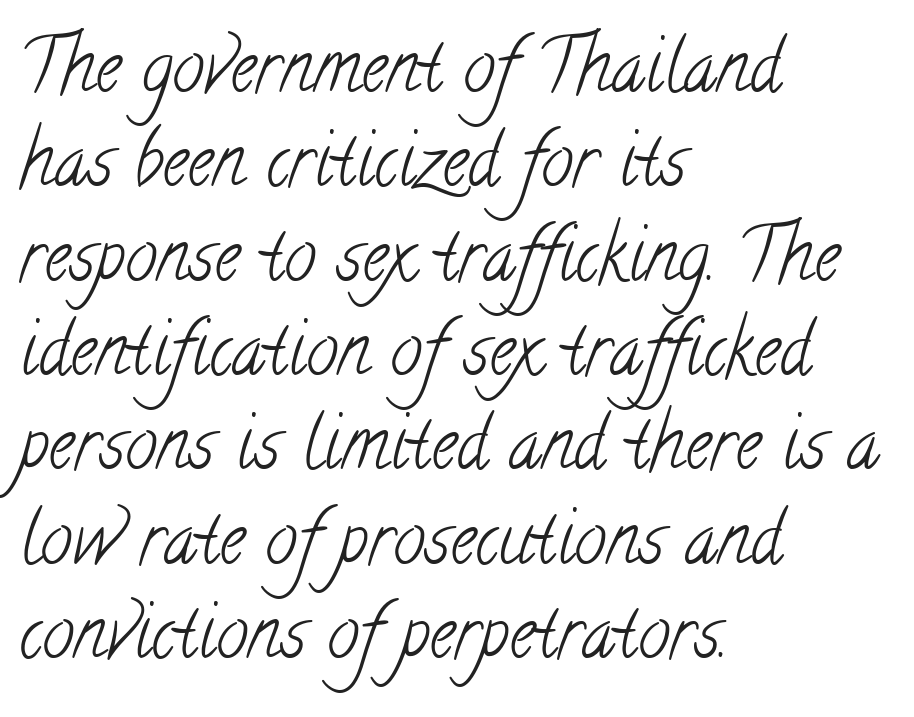
{"serif": "yes", "bold": "no", "weight": "light", "width": "condensed", "stroke_contrast": "low", "x_height": "small", "monospaced": "no", "underline": "no", "align": "left", "line_spacing": "normal", "line_spacing_ratio": 1.31, "letter_spacing": "normal", "letter_spacing_em": 0.0, "glyph_px": 72}
